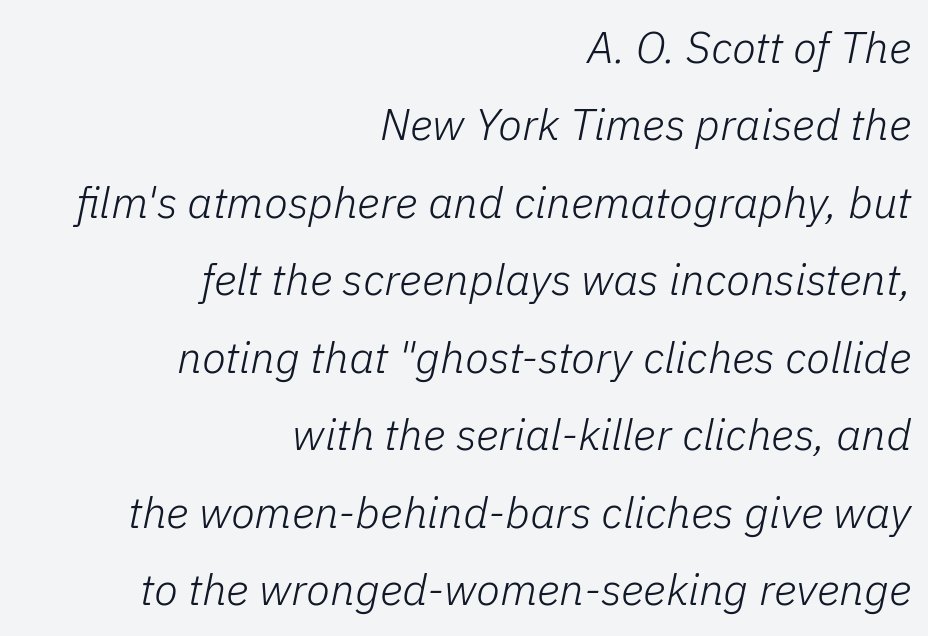
{"italic": "yes", "lean": "right", "slant_degrees": 11, "bold": "no", "weight": "light", "width": "normal", "stroke_contrast": "low", "x_height": "medium", "monospaced": "no", "underline": "no", "align": "right", "line_spacing_ratio": 1.76, "letter_spacing": "normal", "letter_spacing_em": 0.0, "glyph_px": 44}
